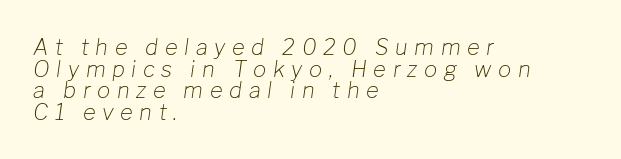
The image shows 22 px text type, italic (leaning right); set left-aligned, tight line spacing (0.98x), unusually wide letter spacing (+0.3 em), not underlined.
